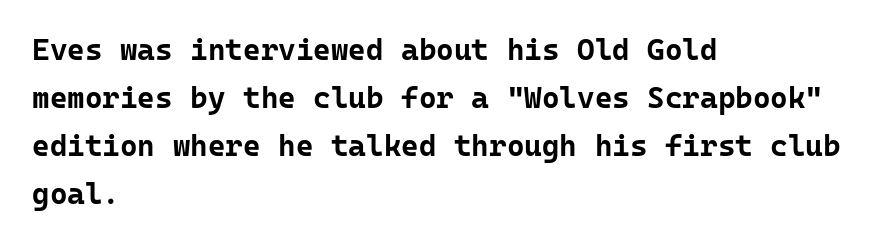
The face used here is monospaced, like something from a code editor. Standard letterfit; no display-style spreading of the glyphs. Every row of glyphs begins at an identical x-position on the left. Regarding leading, the lines here are spaced in the standard way.
